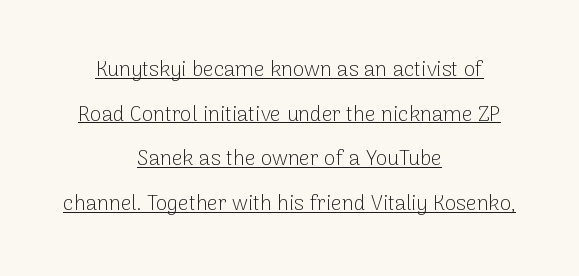
The image shows 21 px text type, upright; set centered, loose line spacing (2.13x), normal letter spacing, underlined.
